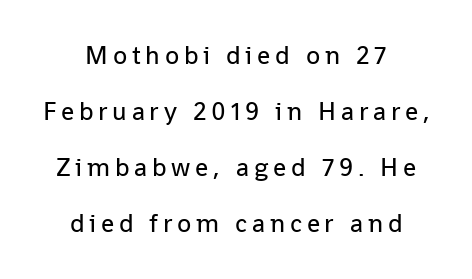
The letters look calm and open, with moderate or lighter stems. The specimen reads as upright at a glance. The lines in this sample share a center point and differ in where they start and stop. Only glyphs here, with clear space below each row.
